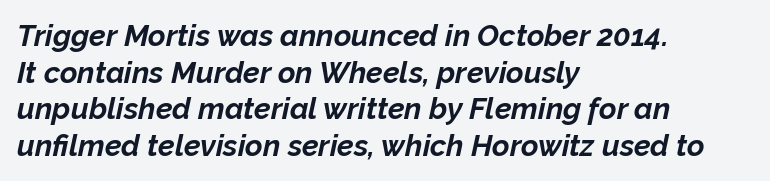
The face used here has a pronounced slope to its letters. Which margin do the lines hug? The left one — the right edge is uneven. Strokes here are thick enough to call this a true bold. The string is rendered with underlining switched off.
